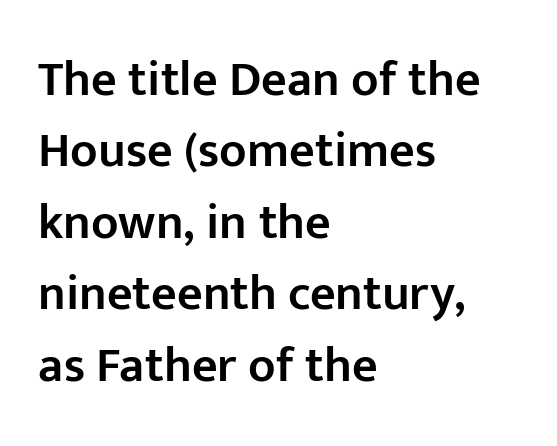
The image shows 50 px semibold sans-serif type, upright; set left-aligned, normal line spacing (1.43x), normal letter spacing, not underlined; low stroke contrast and a medium x-height.
